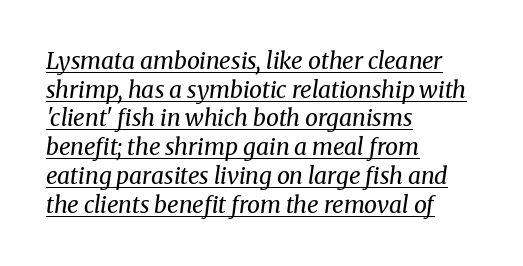
{"italic": "yes", "lean": "right", "slant_degrees": 8, "bold": "no", "underline": "yes", "align": "left", "line_spacing": "normal", "line_spacing_ratio": 1.25, "letter_spacing": "normal", "letter_spacing_em": 0.0, "glyph_px": 23}
